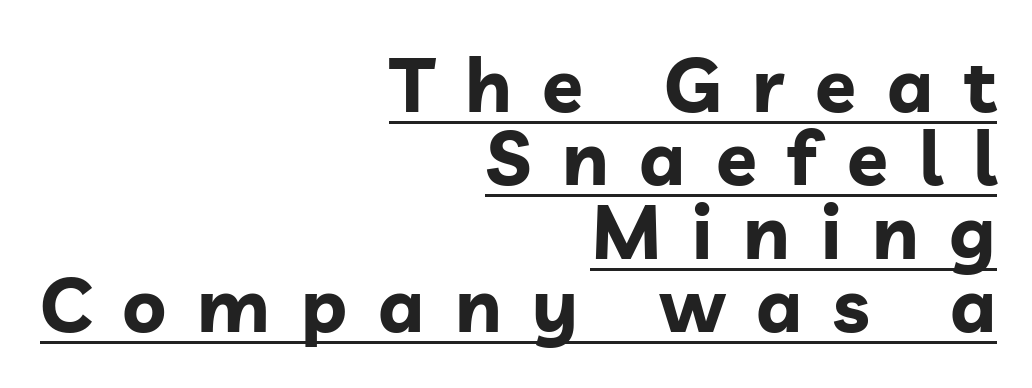
The image shows 75 px bold sans-serif type, upright; set right-aligned, tight line spacing (0.98x), unusually wide letter spacing (+0.41 em), underlined; low stroke contrast and a medium x-height.
